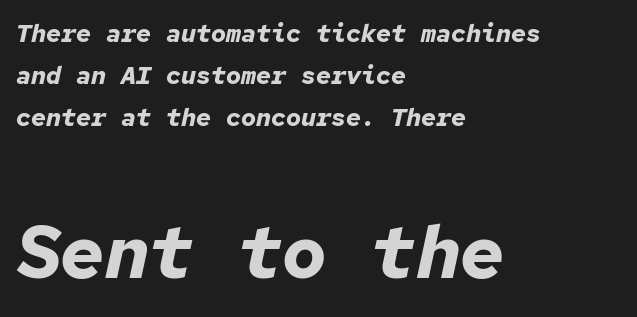
Anything drawn beneath the words? Only blank space. Looks like terminal output: every glyph gets an equal slot. Top chunk: small. Bottom chunk: large. Each word holds together tightly as a unit, with standard inter-letter gaps. A normal amount of white space separates one row of letters from the next. Slant detected: the letters are inclined.
